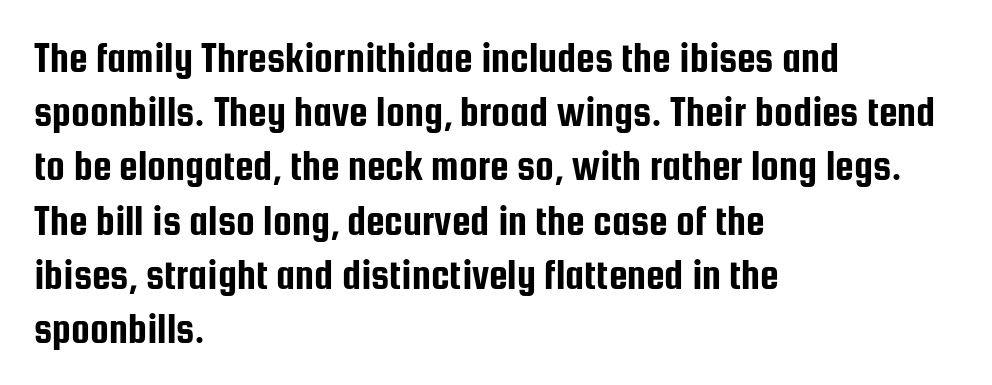
The image shows 42 px condensed sans-serif type, upright; set left-aligned, normal line spacing (1.29x), normal letter spacing, not underlined; low stroke contrast and a medium x-height.
